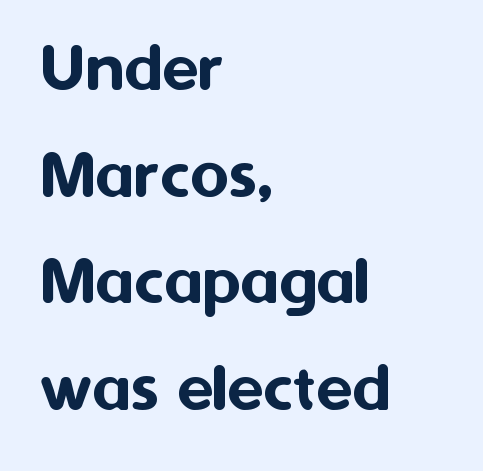
{"serif": "no", "italic": "no", "width": "normal", "stroke_contrast": "medium", "x_height": "medium", "monospaced": "no", "underline": "no", "align": "left", "line_spacing": "normal", "line_spacing_ratio": 1.44, "letter_spacing": "normal", "letter_spacing_em": 0.0, "glyph_px": 74}
